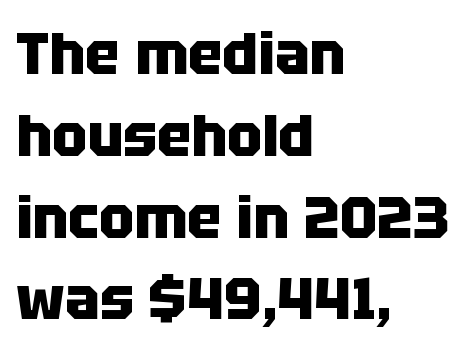
How are the letters spaced? Ordinarily, with no added tracking. The lines are quadded left. You could not count columns in this text — the font is proportionally spaced. A clean baseline with only descenders dipping below it. These words are printed bold, with thick strokes throughout. Whoever set this chose a conventional vertical rhythm.
